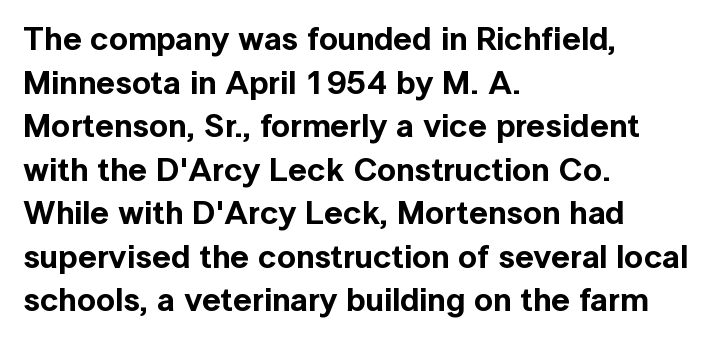
This is sans-serif lettering, the kind often seen on screens and signage. The type is set solid horizontally, with unmodified tracking. Visually the block forms a straight wall on the left and a jagged coastline on the right. Looks like regular typesetting: each glyph gets only the width it needs.
